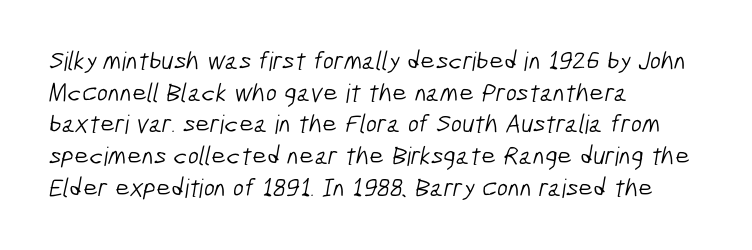
Q: Is the text bold? A: No.
Q: Is the text underlined? A: No.
Q: How is the paragraph aligned? A: Left-aligned.
Q: Is the spacing between letters normal or unusually wide? A: Normal.
